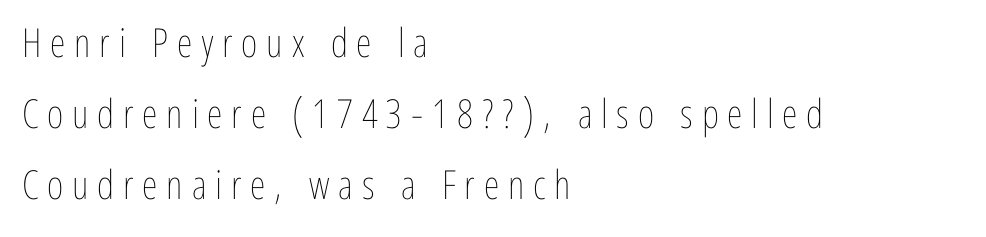
The image shows 40 px thin, condensed type, upright; set left-aligned, line spacing 1.77x, unusually wide letter spacing (+0.22 em), not underlined; low stroke contrast and a medium x-height.
